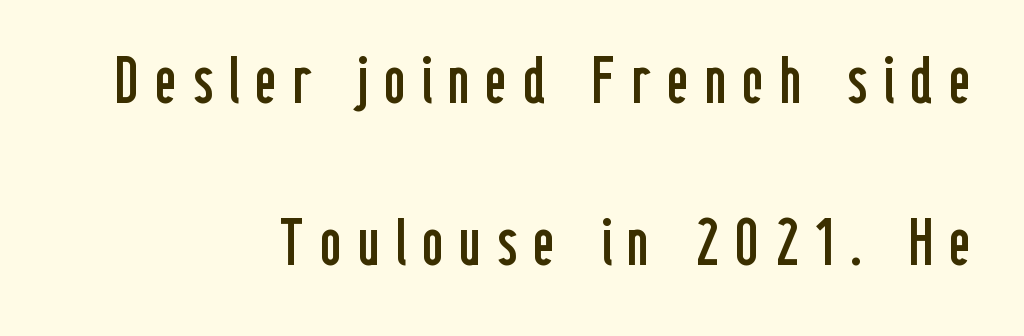
Q: Is the text bold? A: No.
Q: Is the text italic (slanted)? A: No, it is upright.
Q: Is the typeface a serif or a sans-serif typeface? A: Sans-serif.
Q: Is the text underlined? A: No.
Q: How is the paragraph aligned? A: Right-aligned.
Q: Is the spacing between letters normal or unusually wide? A: Unusually wide.
Q: Is the spacing between lines tight, normal or loose? A: Loose.
Q: Width (condensed, normal, or wide)? A: Condensed.
Q: Stroke contrast? A: Low.
Q: x-height? A: Medium.
Q: Monospaced? A: No.
